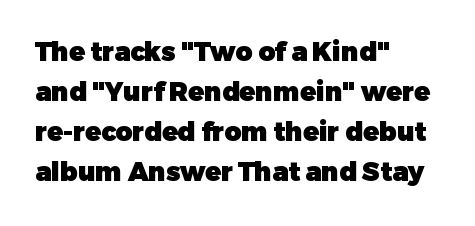
The letterforms sit shoulder to shoulder at normal distance. If you measured baseline to baseline, you'd find a middling distance. The specimen omits any rule beneath the text block's lines. These lines stack with their left ends in a neat column.
